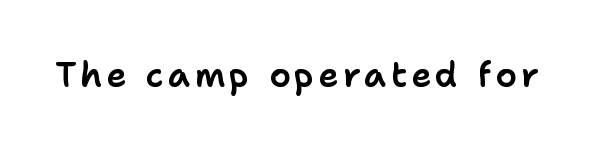
Character widths vary here, with narrow letters taking less room than wide ones. Observe the absence of serifs on each vertical stroke in this sample. This rendering features lettering with no underline. Nope, not italic — everything's standing straight.
